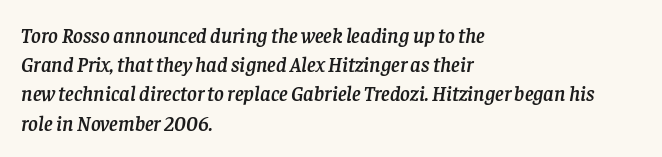
Q: Is the text italic (slanted)? A: Yes, it leans right by about 8 degrees.
Q: Is the text underlined? A: No.
Q: How is the paragraph aligned? A: Left-aligned.
Q: Is the spacing between letters normal or unusually wide? A: Normal.
Q: Is the spacing between lines tight, normal or loose? A: Normal.
